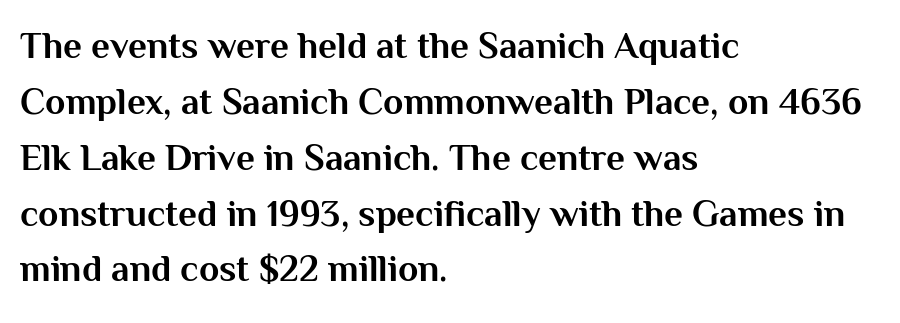
{"serif": "no", "italic": "no", "bold": "yes", "weight": "bold", "width": "normal", "stroke_contrast": "medium", "x_height": "medium", "monospaced": "no", "underline": "no", "align": "left", "line_spacing": "normal", "line_spacing_ratio": 1.51, "letter_spacing": "normal", "letter_spacing_em": 0.0, "glyph_px": 37}
